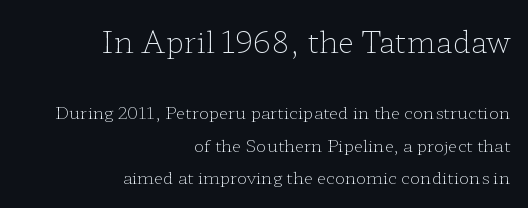
{"serif": "yes", "italic": "no", "bold": "no", "weight": "light", "width": "wide", "stroke_contrast": "low", "x_height": "medium", "monospaced": "no", "underline": "no", "align": "right", "line_spacing": "loose", "line_spacing_ratio": 1.91, "letter_spacing": "normal", "letter_spacing_em": 0.0, "larger_block": "first", "size_ratio": 1.76, "glyph_px": 30}
